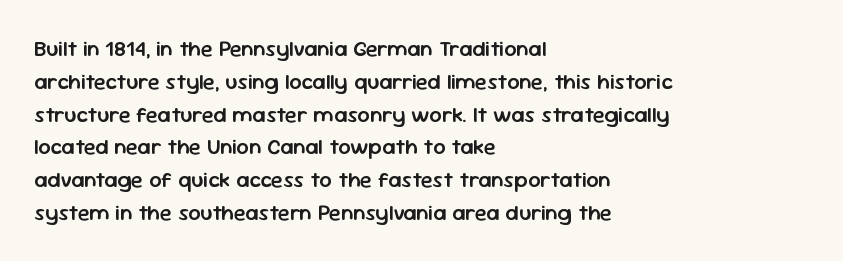
Q: Is the text bold? A: Semi-bold.
Q: Is the text italic (slanted)? A: No, it is upright.
Q: Is the text underlined? A: No.
Q: How is the paragraph aligned? A: Left-aligned.
Q: Is the spacing between letters normal or unusually wide? A: Normal.
Q: Is the spacing between lines tight, normal or loose? A: Normal.
